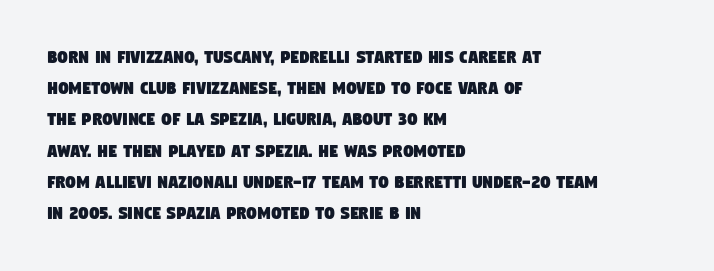
{"underline": "no", "align": "left", "line_spacing": "normal", "line_spacing_ratio": 1.56, "letter_spacing": "normal", "letter_spacing_em": 0.0, "glyph_px": 20}
